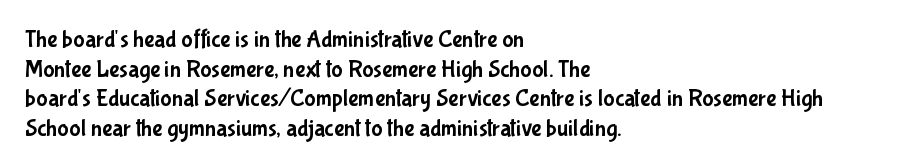
{"italic": "no", "underline": "no", "align": "left", "line_spacing_ratio": 1.23, "letter_spacing": "normal", "letter_spacing_em": 0.0, "glyph_px": 24}
